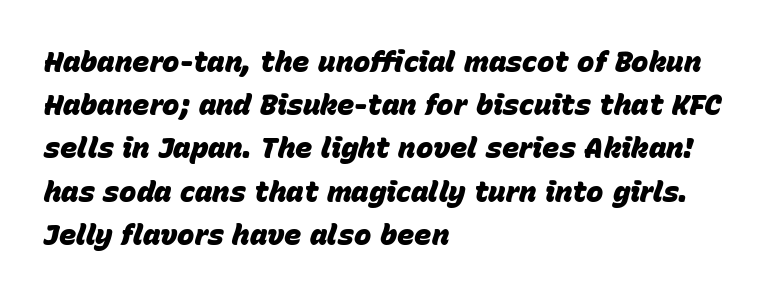
{"italic": "yes", "lean": "right", "slant_degrees": 15, "bold": "yes", "weight": "heavy", "width": "normal", "stroke_contrast": "low", "x_height": "large", "monospaced": "no", "underline": "no", "align": "left", "line_spacing": "normal", "line_spacing_ratio": 1.49, "letter_spacing": "normal", "letter_spacing_em": 0.0, "glyph_px": 29}
